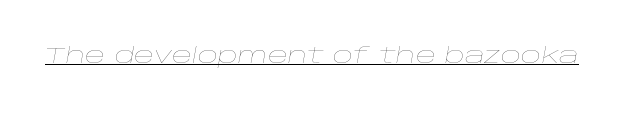
Is the type heavy? It reads as light-to-regular instead. This is underlined copy, the kind a proofreader might mark for attention. There's an unmistakable incline to the writing here. These lines keep a tight, regular rhythm from letter to letter.
